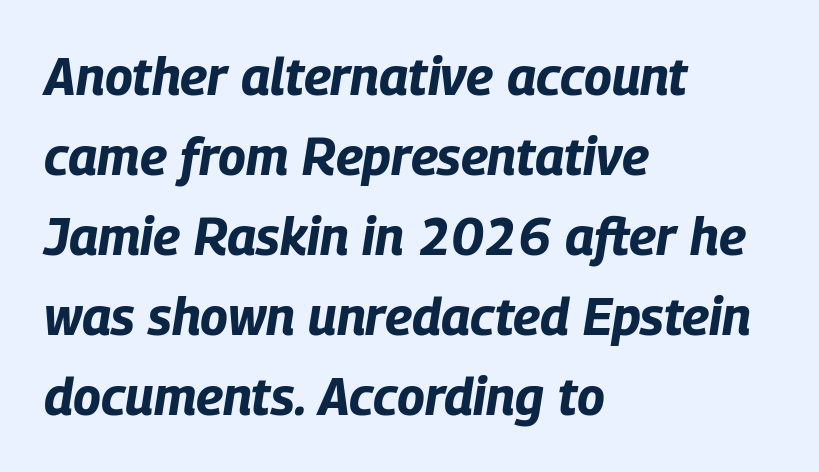
{"italic": "yes", "lean": "right", "slant_degrees": 9, "bold": "yes", "weight": "bold", "width": "condensed", "stroke_contrast": "low", "x_height": "large", "monospaced": "no", "underline": "no", "align": "left", "line_spacing": "normal", "line_spacing_ratio": 1.54, "letter_spacing": "normal", "letter_spacing_em": 0.0, "glyph_px": 52}
